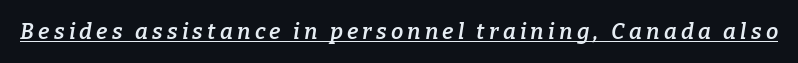
{"italic": "yes", "lean": "right", "slant_degrees": 9, "bold": "semi", "underline": "yes", "glyph_px": 22}
